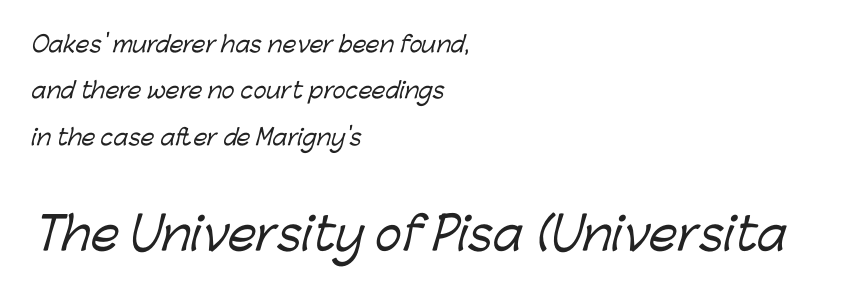
The face used here is a sans, in the tradition of grotesques and geometrics. The block sitting lower on the canvas is the one with enlarged characters. You could call the tracking neutral — neither tight nor loose. No word sits above an underline. Each line starts at the same left margin while the right side varies.
